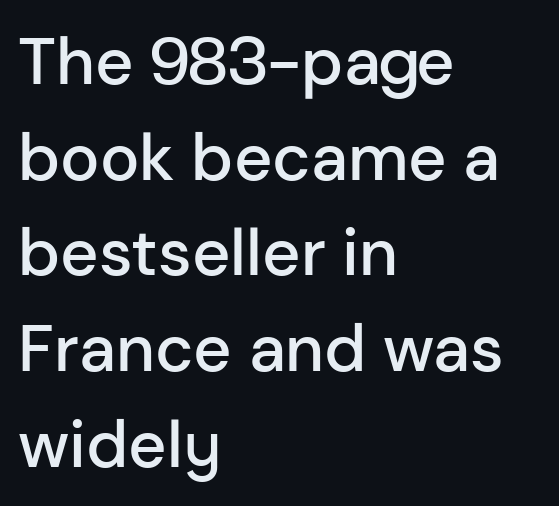
Q: Is the text bold? A: Semi-bold.
Q: Is the text italic (slanted)? A: No, it is upright.
Q: Is the typeface a serif or a sans-serif typeface? A: Sans-serif.
Q: Is the text underlined? A: No.
Q: How is the paragraph aligned? A: Left-aligned.
Q: Is the spacing between letters normal or unusually wide? A: Normal.
Q: Is the spacing between lines tight, normal or loose? A: Normal.
Q: Width (condensed, normal, or wide)? A: Normal.
Q: Stroke contrast? A: Low.
Q: x-height? A: Medium.
Q: Monospaced? A: No.
